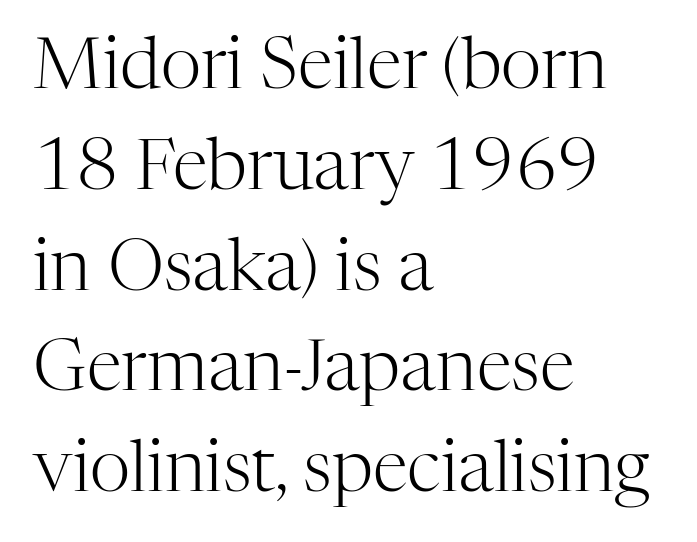
Is this a fixed-width face? No — the glyphs have proportional, varying widths. Is there much room between lines? A standard amount, neither cramped nor airy. This is the regular roman posture of the typeface. This rendering employs a face with finishing strokes, i.e., a serif. The cut favours lightness, reaching ordinary text weight at its darkest.
